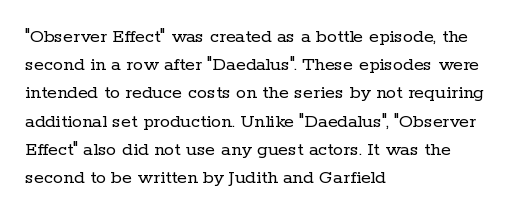
{"italic": "no", "bold": "no", "underline": "no", "align": "left", "line_spacing": "normal", "line_spacing_ratio": 1.41, "letter_spacing": "normal", "letter_spacing_em": 0.0, "glyph_px": 20}
